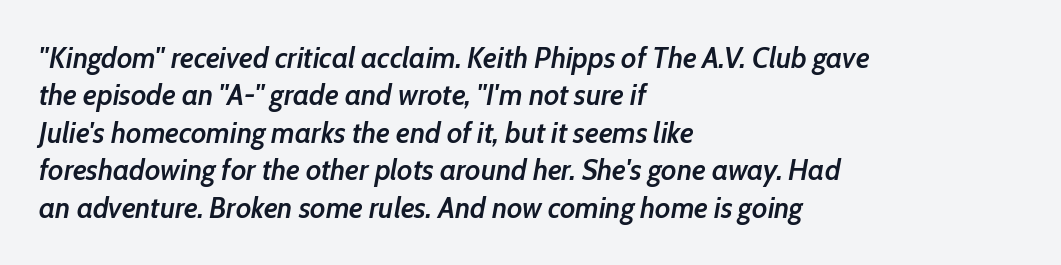
The image shows 30 px semibold, condensed type, italic (leaning right); set left-aligned, normal line spacing (1.25x), normal letter spacing, not underlined; low stroke contrast and a medium x-height.
